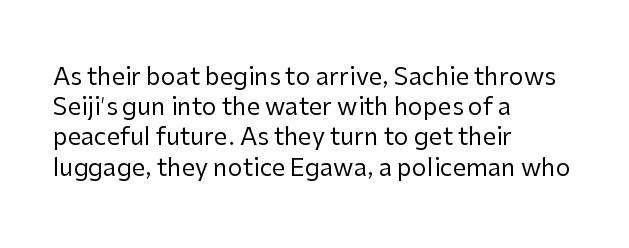
The image shows 24 px text type, upright; set left-aligned, normal line spacing (1.26x), normal letter spacing, not underlined.
